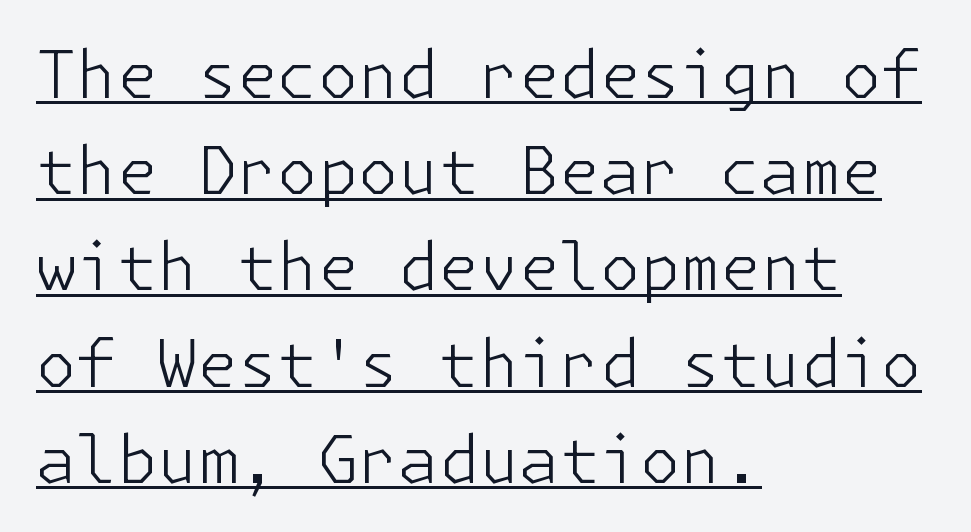
The image shows 65 px light sans-serif type, upright; set left-aligned, normal line spacing (1.48x), normal letter spacing, underlined; low stroke contrast and a medium x-height.
